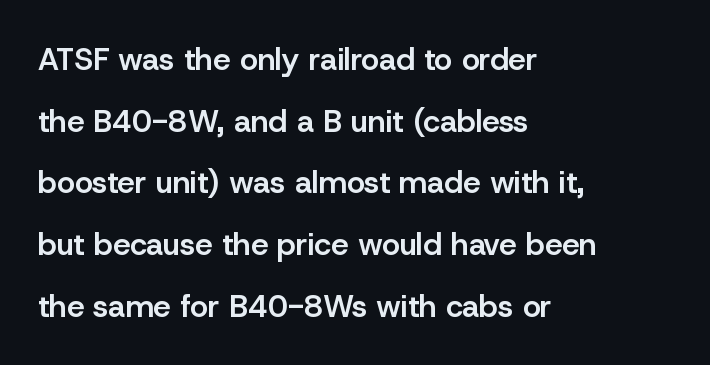
In terms of letterform style, serifs are entirely absent. The words here are not underlined. These lines are rendered in a variable-pitch font. Ordinary non-slanted type is in use. You could fit nearly another row in the gap between these rows.
